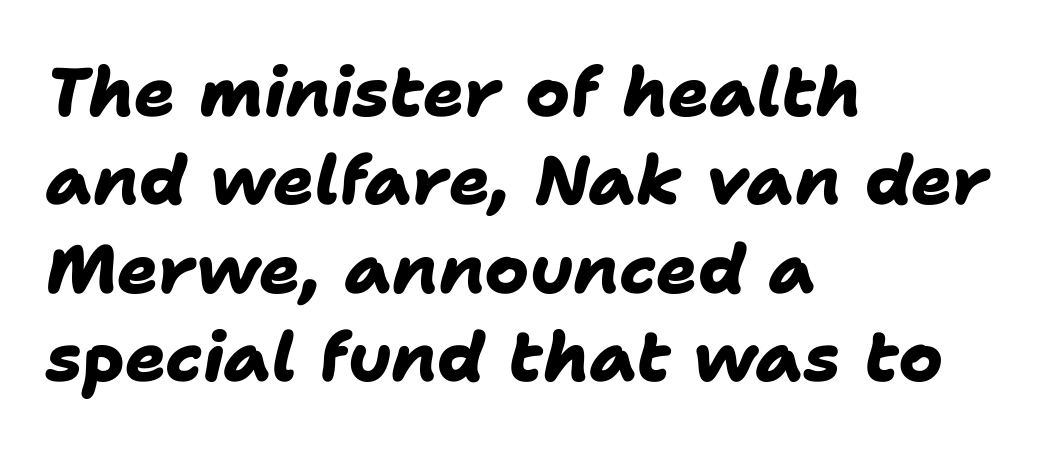
{"serif": "no", "bold": "yes", "weight": "heavy", "width": "normal", "stroke_contrast": "low", "x_height": "medium", "monospaced": "no", "underline": "no", "align": "left", "line_spacing": "normal", "line_spacing_ratio": 1.3, "letter_spacing": "normal", "letter_spacing_em": 0.0, "glyph_px": 68}
